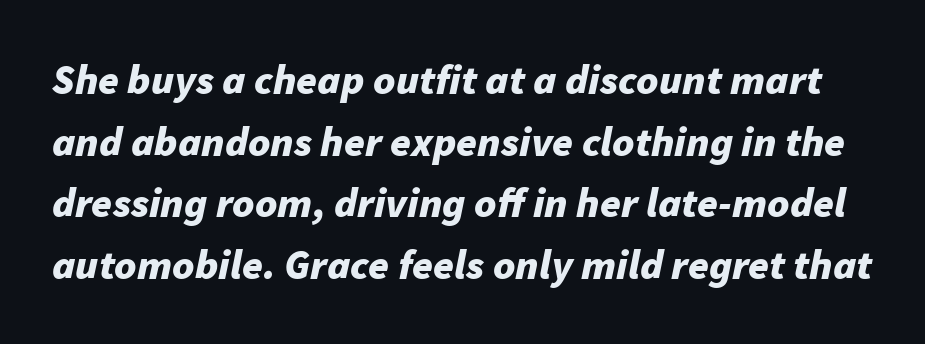
Q: Is the text bold? A: Yes.
Q: Is the text italic (slanted)? A: Yes, it leans right by about 11 degrees.
Q: Is the text underlined? A: No.
Q: Is the spacing between letters normal or unusually wide? A: Normal.
Q: Is the spacing between lines tight, normal or loose? A: Normal.
Q: Width (condensed, normal, or wide)? A: Normal.
Q: Stroke contrast? A: Low.
Q: x-height? A: Medium.
Q: Monospaced? A: No.
